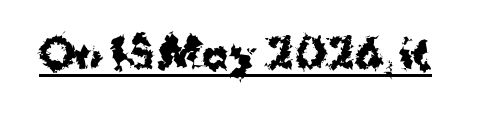
The image shows 40 px bold sans-serif type, upright; set normal letter spacing, underlined; medium stroke contrast and a medium x-height.
